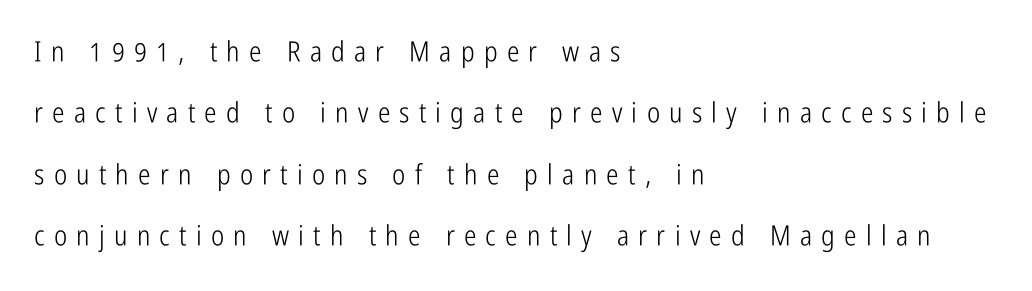
{"serif": "no", "italic": "no", "bold": "no", "weight": "light", "width": "condensed", "stroke_contrast": "low", "x_height": "medium", "monospaced": "no", "underline": "no", "align": "left", "line_spacing": "loose", "line_spacing_ratio": 2.19, "letter_spacing": "wide", "letter_spacing_em": 0.33, "glyph_px": 28}
